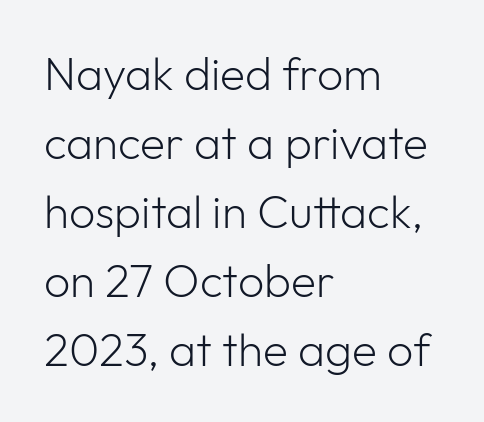
Q: Is the text bold? A: No.
Q: Is the text italic (slanted)? A: No, it is upright.
Q: Is the typeface a serif or a sans-serif typeface? A: Sans-serif.
Q: Is the text underlined? A: No.
Q: How is the paragraph aligned? A: Left-aligned.
Q: Is the spacing between letters normal or unusually wide? A: Normal.
Q: Is the spacing between lines tight, normal or loose? A: Normal.
Q: Width (condensed, normal, or wide)? A: Normal.
Q: Stroke contrast? A: Low.
Q: x-height? A: Medium.
Q: Monospaced? A: No.
